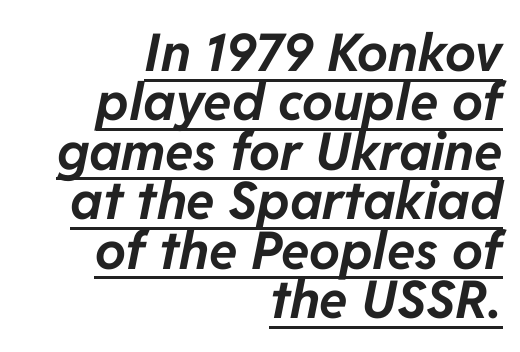
Leading: reduced. Posture: slanted. No extra tracking has been applied to these lines. The font is running at its bold setting. The lettering is marked with a stroke running underneath it.
